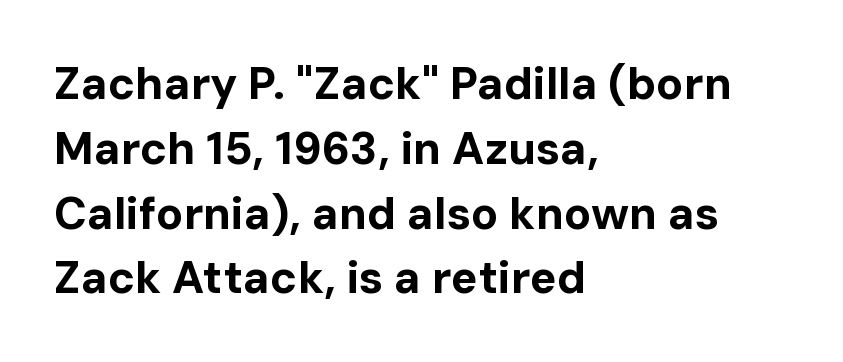
{"serif": "no", "italic": "no", "bold": "yes", "weight": "bold", "width": "normal", "stroke_contrast": "low", "x_height": "medium", "monospaced": "no", "underline": "no", "align": "left", "line_spacing": "normal", "line_spacing_ratio": 1.44, "letter_spacing": "normal", "letter_spacing_em": 0.0, "glyph_px": 45}
